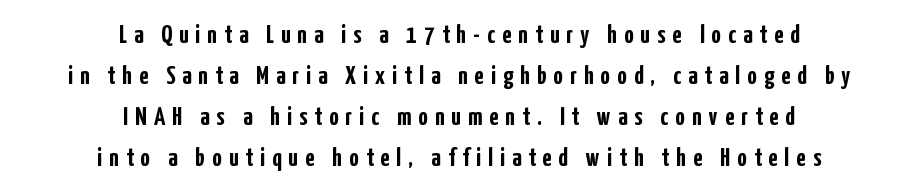
The paragraph has two soft edges and a firm central axis. Rule under the text: the space is simply empty. A dark, heavy texture on the line: the type is bold. Honestly, the letter spacing is so wide it's the main thing you notice. A typesetter would mark this as roman, not italic. Normally led — the rows are evenly, conventionally spaced.
